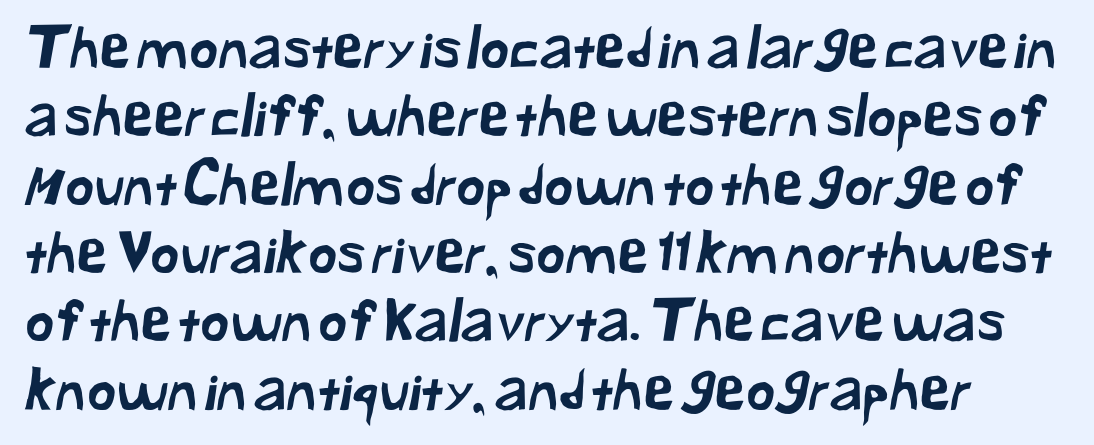
Q: Is the typeface a serif or a sans-serif typeface? A: Sans-serif.
Q: Is the text underlined? A: No.
Q: Is the spacing between letters normal or unusually wide? A: Normal.
Q: Width (condensed, normal, or wide)? A: Normal.
Q: Stroke contrast? A: Low.
Q: x-height? A: Medium.
Q: Monospaced? A: No.
